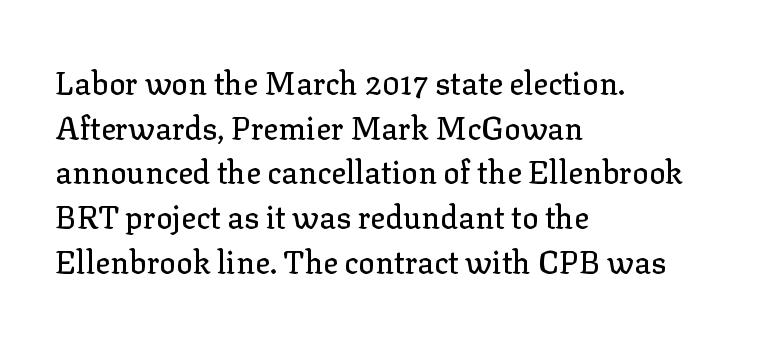
Do the characters align in a grid? No, the font is proportional. Check where the strokes stop: tiny serifs finish them off. Compared with a centered layout, this one pins lines to the left instead. What stands out about the letter spacing? Nothing — it is the standard amount.
